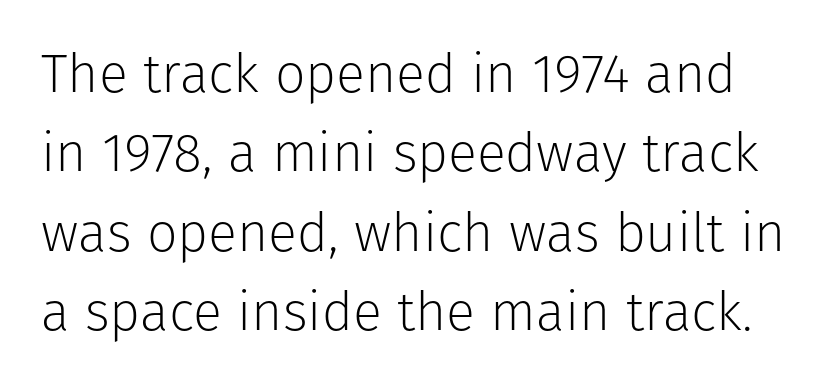
The image shows 54 px light sans-serif type, upright; set normal line spacing (1.47x), normal letter spacing, not underlined; low stroke contrast and a medium x-height.
